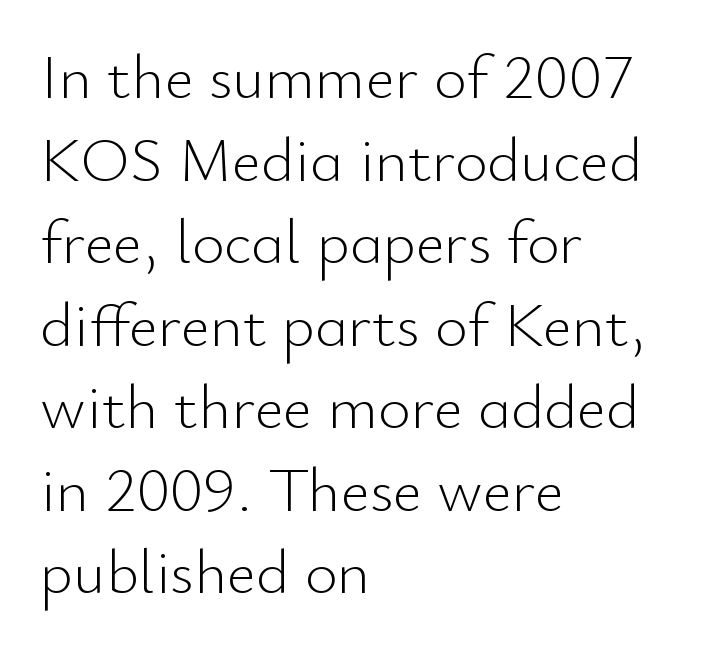
This block has exactly the height ordinary leading produces. No chunkiness to these letters — they're not bold. Glyph-to-glyph distance matches everyday printed text. Check the space under the baseline: it is left empty. The letters stand straight up with perfectly vertical stems.
